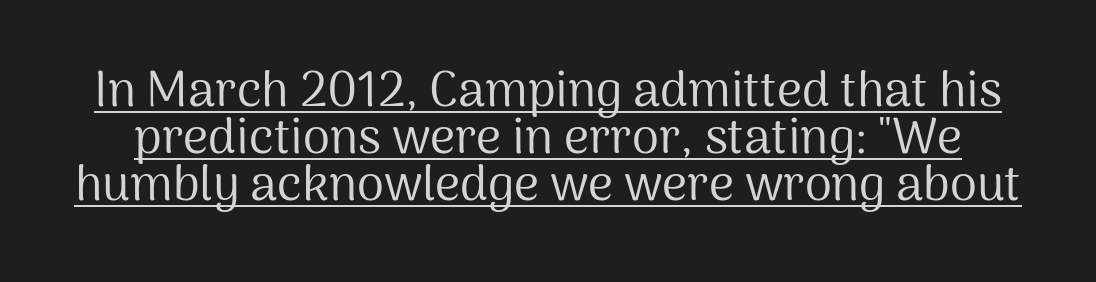
Q: Is the text bold? A: No.
Q: Is the text italic (slanted)? A: No, it is upright.
Q: Is the typeface a serif or a sans-serif typeface? A: Sans-serif.
Q: Is the text underlined? A: Yes.
Q: Is the spacing between letters normal or unusually wide? A: Normal.
Q: Is the spacing between lines tight, normal or loose? A: Tight.
Q: Width (condensed, normal, or wide)? A: Normal.
Q: Stroke contrast? A: Medium.
Q: x-height? A: Medium.
Q: Monospaced? A: No.
